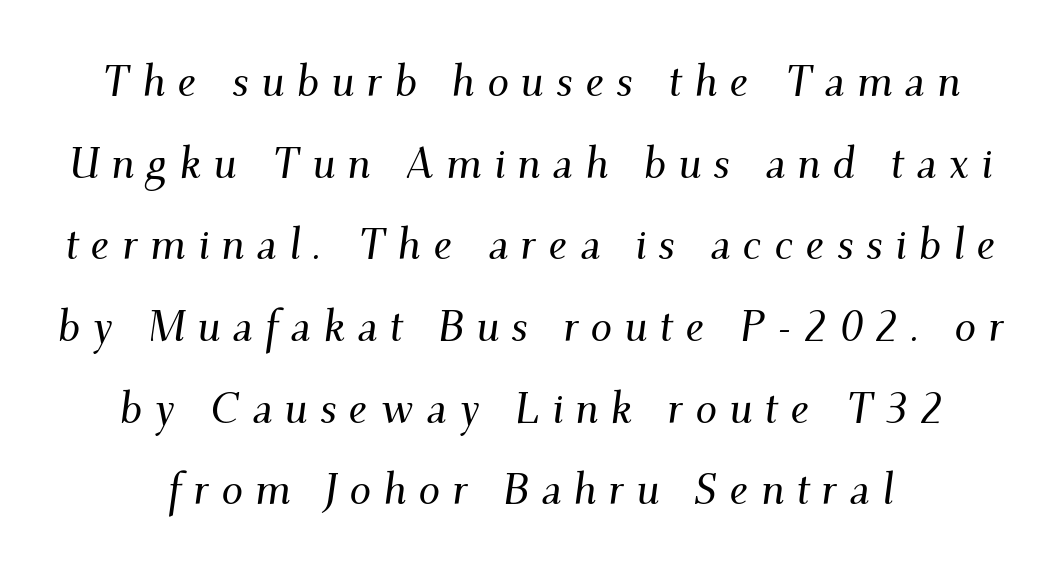
Q: Is the text italic (slanted)? A: Yes, it leans right by about 9 degrees.
Q: Is the typeface a serif or a sans-serif typeface? A: Serif.
Q: Is the text underlined? A: No.
Q: Is the spacing between letters normal or unusually wide? A: Unusually wide.
Q: Is the spacing between lines tight, normal or loose? A: Loose.
Q: Width (condensed, normal, or wide)? A: Normal.
Q: Stroke contrast? A: Medium.
Q: x-height? A: Small.
Q: Monospaced? A: No.
